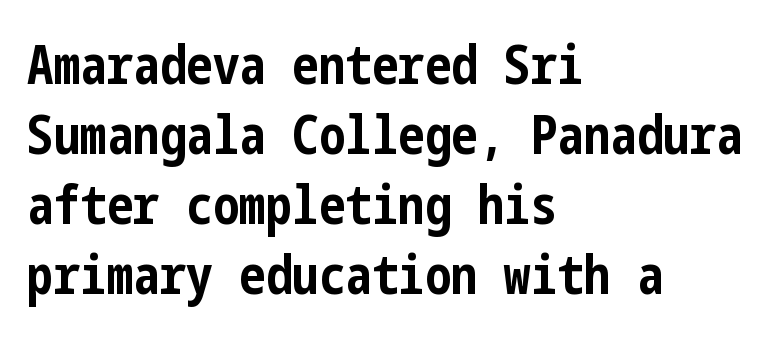
Q: Is the text bold? A: Yes.
Q: Is the text italic (slanted)? A: No, it is upright.
Q: Is the typeface a serif or a sans-serif typeface? A: Sans-serif.
Q: Is the text underlined? A: No.
Q: How is the paragraph aligned? A: Left-aligned.
Q: Is the spacing between letters normal or unusually wide? A: Normal.
Q: Is the spacing between lines tight, normal or loose? A: Normal.
Q: Width (condensed, normal, or wide)? A: Condensed.
Q: Stroke contrast? A: Low.
Q: x-height? A: Medium.
